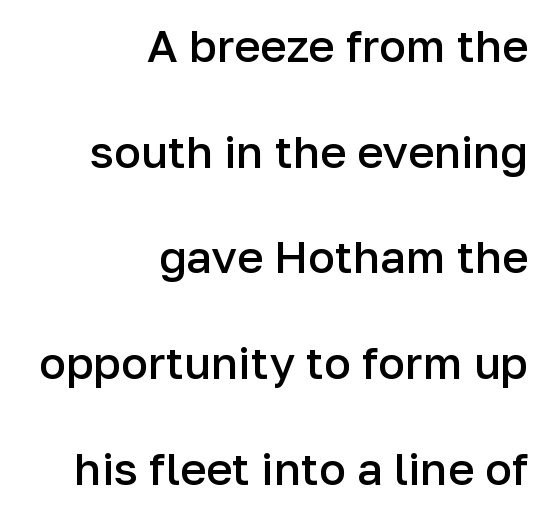
To sum up the face: it is a sans, with no serifs. Glance below the letters and you will spot only blank space. A typesetter would call this proportional, since set widths differ per character. When letters stand straight like this, we call the style roman or upright.
